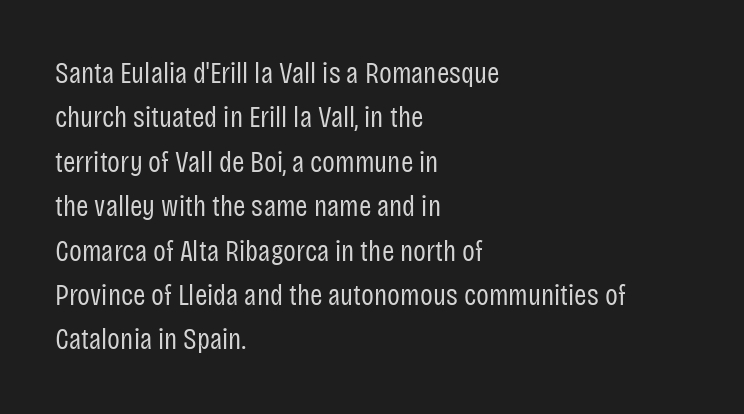
The image shows 30 px regular-weight, condensed sans-serif type, upright; set left-aligned, normal line spacing (1.48x), normal letter spacing, not underlined; low stroke contrast and a large x-height.
